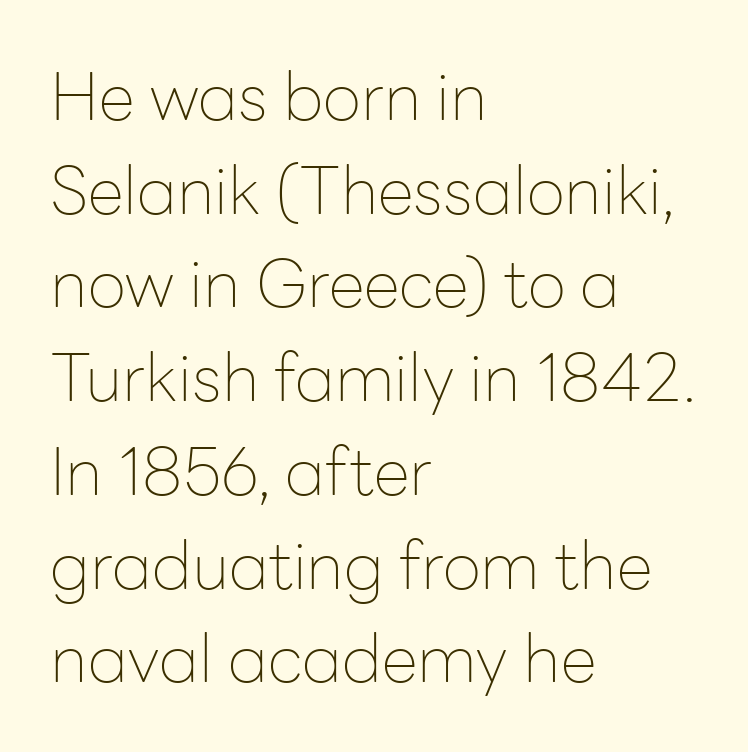
Q: Is the text bold? A: No.
Q: Is the text italic (slanted)? A: No, it is upright.
Q: Is the typeface a serif or a sans-serif typeface? A: Sans-serif.
Q: Is the text underlined? A: No.
Q: How is the paragraph aligned? A: Left-aligned.
Q: Is the spacing between letters normal or unusually wide? A: Normal.
Q: Is the spacing between lines tight, normal or loose? A: Normal.
Q: Width (condensed, normal, or wide)? A: Normal.
Q: Stroke contrast? A: Low.
Q: x-height? A: Medium.
Q: Monospaced? A: No.
